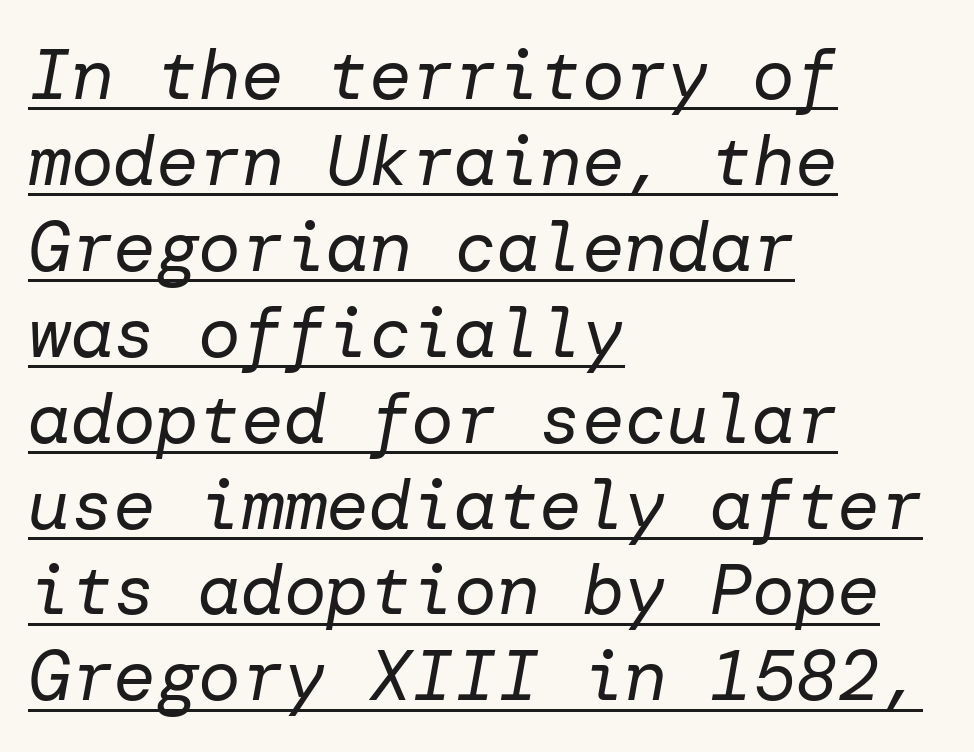
Q: Is the text bold? A: No.
Q: Is the text italic (slanted)? A: Yes, it leans right by about 10 degrees.
Q: Is the text underlined? A: Yes.
Q: How is the paragraph aligned? A: Left-aligned.
Q: Is the spacing between letters normal or unusually wide? A: Normal.
Q: Width (condensed, normal, or wide)? A: Normal.
Q: Stroke contrast? A: Low.
Q: x-height? A: Medium.
